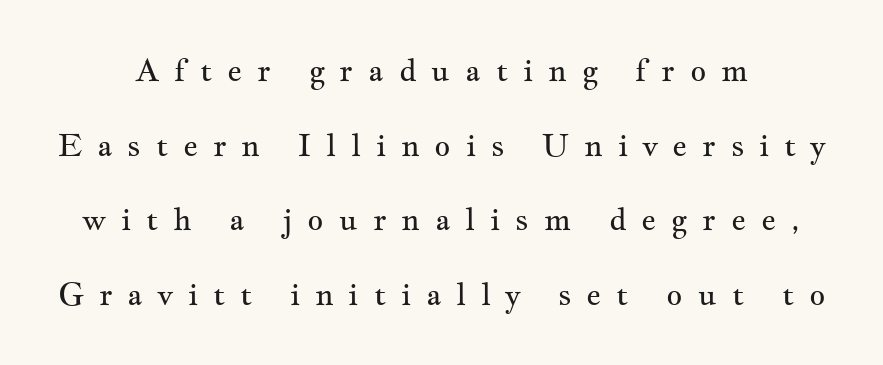
{"serif": "yes", "italic": "no", "bold": "no", "weight": "regular", "width": "wide", "stroke_contrast": "medium", "x_height": "small", "monospaced": "no", "underline": "no", "align": "center", "line_spacing": "loose", "line_spacing_ratio": 2.41, "letter_spacing": "wide", "letter_spacing_em": 0.48, "glyph_px": 31}
